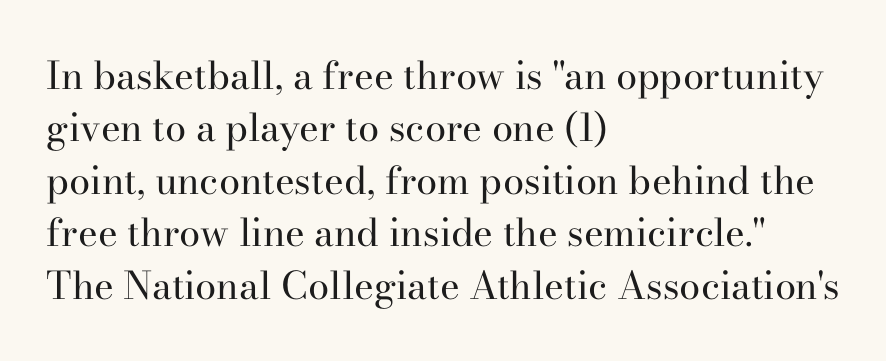
Q: Is the text bold? A: No.
Q: Is the text italic (slanted)? A: No, it is upright.
Q: Is the typeface a serif or a sans-serif typeface? A: Serif.
Q: Is the text underlined? A: No.
Q: How is the paragraph aligned? A: Left-aligned.
Q: Is the spacing between letters normal or unusually wide? A: Normal.
Q: Is the spacing between lines tight, normal or loose? A: Normal.
Q: Width (condensed, normal, or wide)? A: Normal.
Q: Stroke contrast? A: High.
Q: x-height? A: Small.
Q: Monospaced? A: No.
